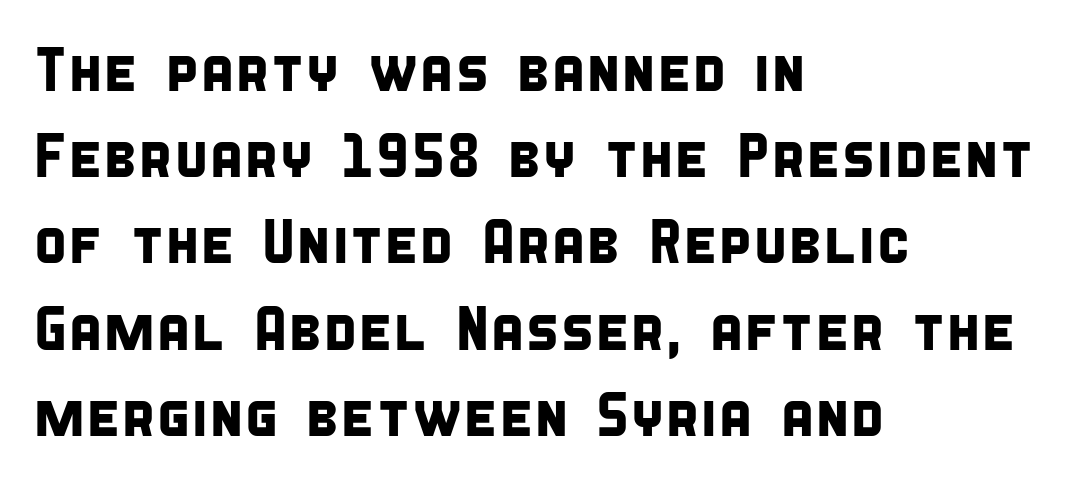
{"serif": "no", "width": "condensed", "stroke_contrast": "low", "x_height": "large", "monospaced": "no", "underline": "no", "align": "left", "line_spacing": "normal", "line_spacing_ratio": 1.39, "letter_spacing": "normal", "letter_spacing_em": 0.0, "glyph_px": 62}
